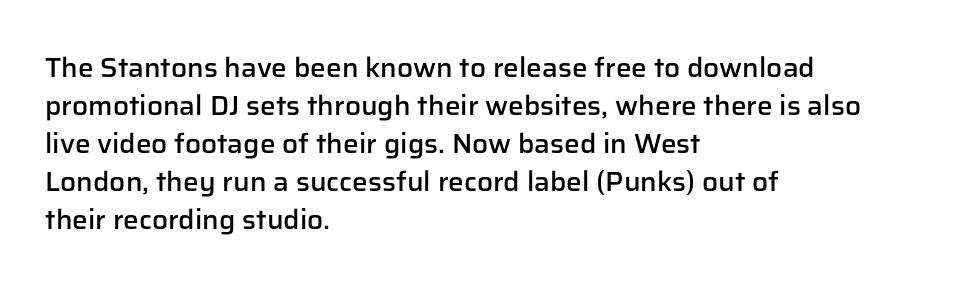
Q: Is the text bold? A: Semi-bold.
Q: Is the text italic (slanted)? A: No, it is upright.
Q: Is the typeface a serif or a sans-serif typeface? A: Sans-serif.
Q: Is the text underlined? A: No.
Q: How is the paragraph aligned? A: Left-aligned.
Q: Is the spacing between letters normal or unusually wide? A: Normal.
Q: Is the spacing between lines tight, normal or loose? A: Normal.
Q: Width (condensed, normal, or wide)? A: Normal.
Q: Stroke contrast? A: Low.
Q: x-height? A: Medium.
Q: Monospaced? A: No.
